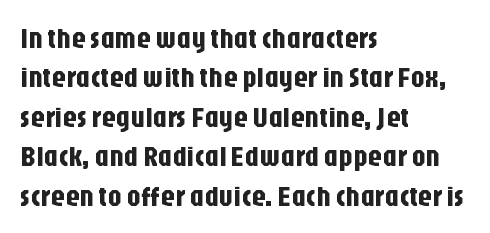
This is roman type, the default non-slanted kind. No word sits above an underline. Caption: standard tracking, unaltered. Character widths vary here, with narrow letters taking less room than wide ones.
